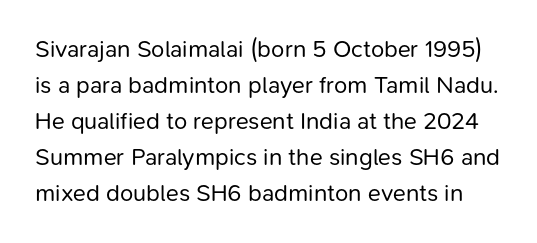
Every character sits straight up, as roman type does. Is the stroke heavy? The answer is a plain regular-or-lighter. Words appear dense and cohesive because spacing is normal. Just letters on the line, the space beneath them empty.
